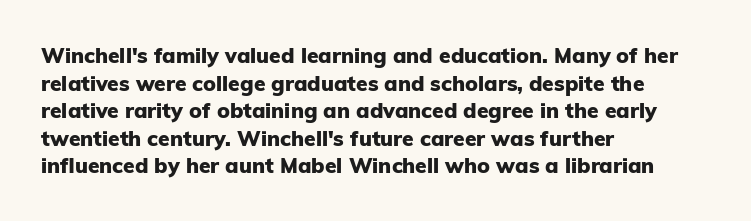
{"italic": "no", "bold": "yes", "underline": "no", "align": "left", "line_spacing": "normal", "line_spacing_ratio": 1.31, "letter_spacing": "normal", "letter_spacing_em": 0.0, "glyph_px": 21}
